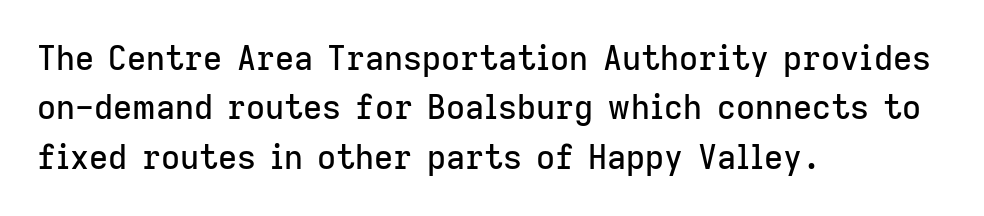
{"serif": "no", "italic": "no", "width": "normal", "stroke_contrast": "low", "x_height": "medium", "monospaced": "no", "underline": "no", "align": "left", "line_spacing": "normal", "line_spacing_ratio": 1.5, "letter_spacing": "normal", "letter_spacing_em": 0.0, "glyph_px": 33}
